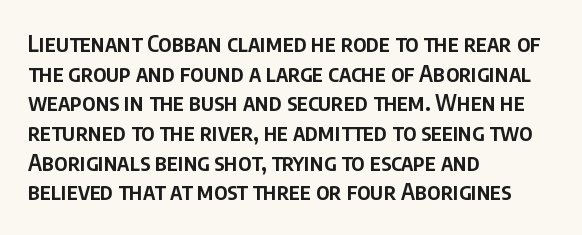
Q: Is the text bold? A: Semi-bold.
Q: Is the text italic (slanted)? A: No, it is upright.
Q: Is the text underlined? A: No.
Q: How is the paragraph aligned? A: Left-aligned.
Q: Is the spacing between letters normal or unusually wide? A: Normal.
Q: Is the spacing between lines tight, normal or loose? A: Normal.
